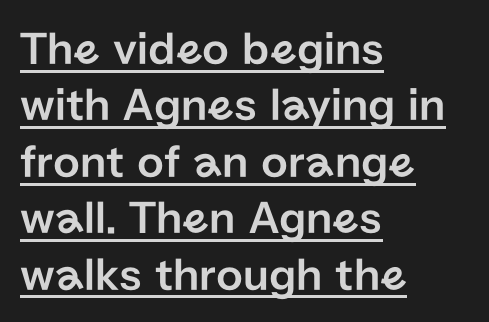
The rendering anchors every line to the left-hand side. Descenders here cross a horizontal rule under the line. In terms of posture, this sample is upright. Look at the tracking — it's just the regular setting, nothing added. A sans-serif font was chosen for this passage. Think of a printed novel: that variable character pitch is what you see here.
